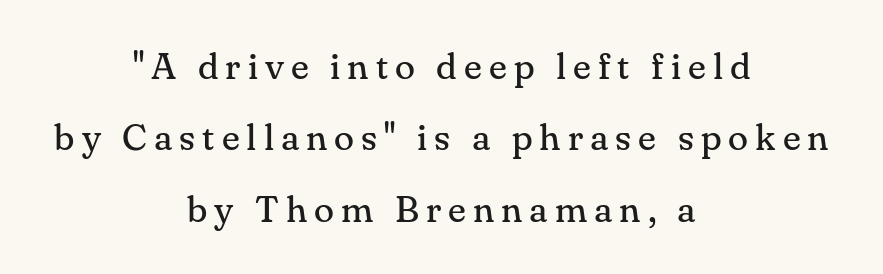
{"serif": "yes", "italic": "no", "bold": "no", "weight": "regular", "width": "normal", "stroke_contrast": "medium", "x_height": "small", "monospaced": "no", "underline": "no", "align": "center", "line_spacing": "loose", "line_spacing_ratio": 1.93, "glyph_px": 37}
